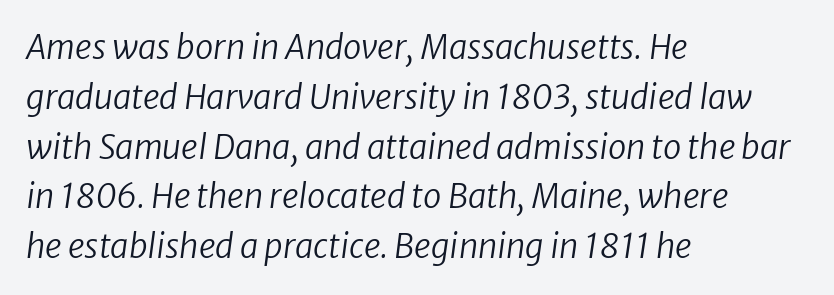
The designer left line spacing at the default. The passage is arranged the way most books set body copy — flush left. Check the space under the baseline: it is left empty. Look at the tracking — it's just the regular setting, nothing added. Letters have the restrained weight of plain body copy at most.
